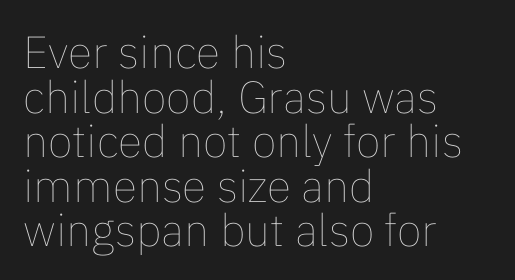
{"italic": "no", "bold": "no", "weight": "thin", "width": "normal", "stroke_contrast": "low", "x_height": "medium", "monospaced": "no", "underline": "no", "align": "left", "line_spacing": "tight", "line_spacing_ratio": 0.99, "letter_spacing": "normal", "letter_spacing_em": 0.0, "glyph_px": 45}
